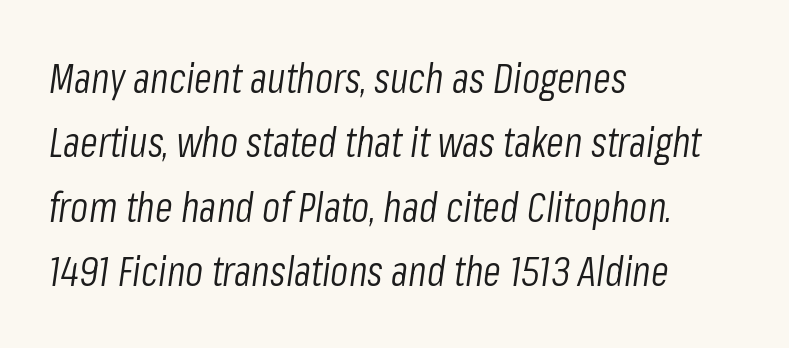
Q: Is the text bold? A: No.
Q: Is the text italic (slanted)? A: Yes, it leans right by about 8 degrees.
Q: Is the text underlined? A: No.
Q: How is the paragraph aligned? A: Left-aligned.
Q: Is the spacing between letters normal or unusually wide? A: Normal.
Q: Is the spacing between lines tight, normal or loose? A: Normal.
Q: Width (condensed, normal, or wide)? A: Condensed.
Q: Stroke contrast? A: Low.
Q: x-height? A: Medium.
Q: Monospaced? A: No.
